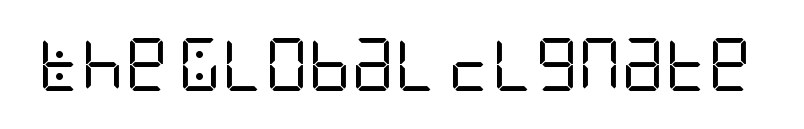
Q: Is the text bold? A: No.
Q: Is the text italic (slanted)? A: No, it is upright.
Q: Is the typeface a serif or a sans-serif typeface? A: Sans-serif.
Q: Is the text underlined? A: No.
Q: Is the spacing between letters normal or unusually wide? A: Normal.
Q: Width (condensed, normal, or wide)? A: Condensed.
Q: Stroke contrast? A: Low.
Q: x-height? A: Large.
